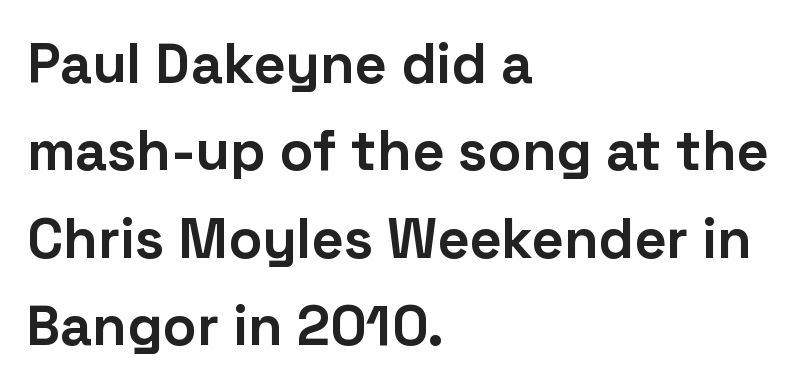
{"serif": "no", "italic": "no", "bold": "yes", "weight": "bold", "width": "normal", "stroke_contrast": "low", "x_height": "medium", "monospaced": "no", "underline": "no", "align": "left", "line_spacing": "normal", "line_spacing_ratio": 1.56, "letter_spacing": "normal", "letter_spacing_em": 0.0, "glyph_px": 56}
